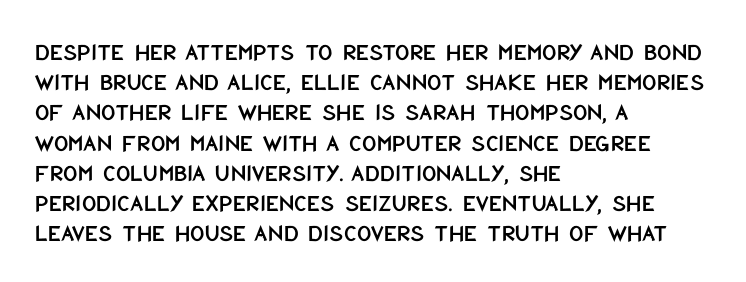
Standard letterfit; no display-style spreading of the glyphs. A typesetter would mark this as roman, not italic. Does the copy run flush right? No — it runs flush left. Words float on clear page, feet unadorned.
